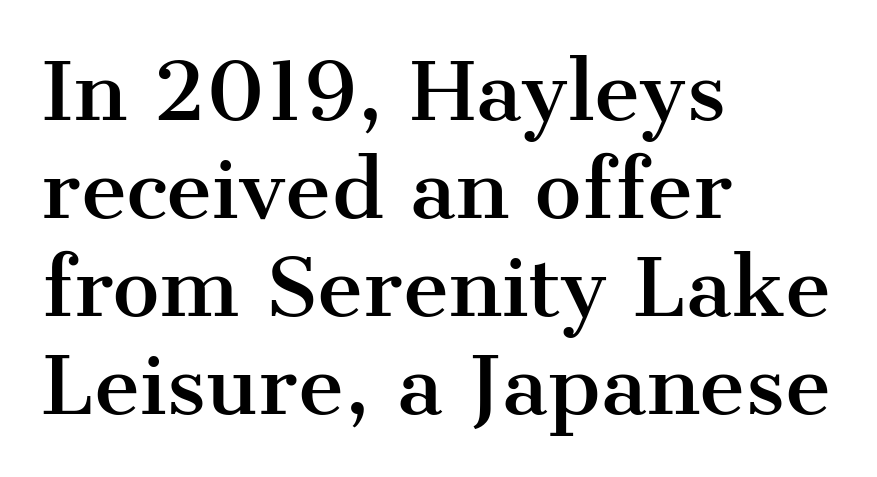
The text was rendered using a seriffed face with decorative stroke endings. Each word holds together tightly as a unit, with standard inter-letter gaps. Posture: vertical. Leftover space on each line is placed entirely after the last word. Is this a fixed-width face? No — the glyphs have proportional, varying widths.
